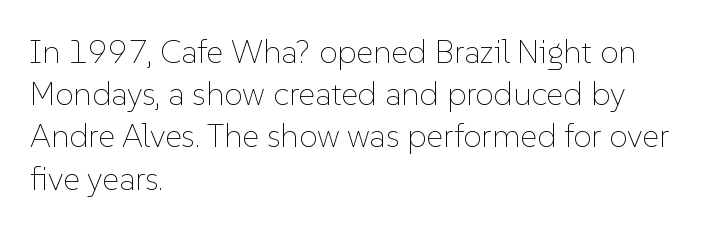
{"italic": "no", "bold": "no", "weight": "thin", "width": "normal", "stroke_contrast": "low", "x_height": "medium", "monospaced": "no", "underline": "no", "align": "left", "line_spacing": "normal", "line_spacing_ratio": 1.28, "letter_spacing": "normal", "letter_spacing_em": 0.0, "glyph_px": 33}
